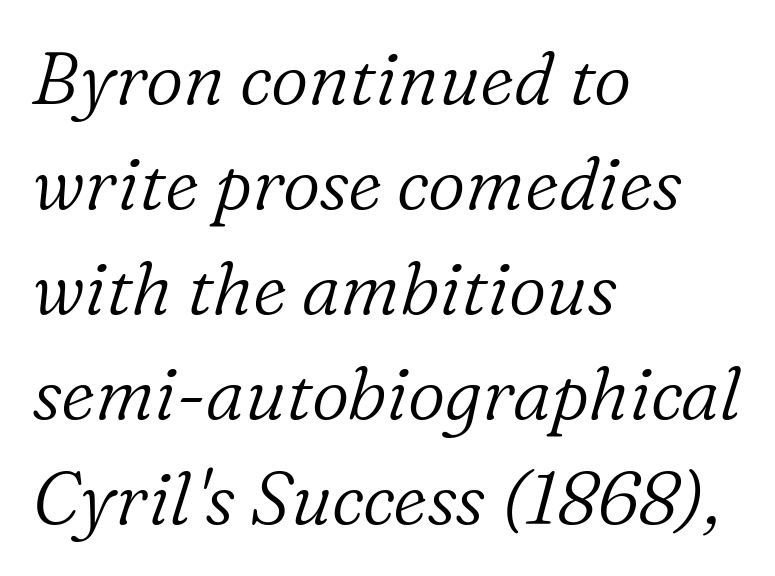
The image shows 73 px light serif type, italic (leaning right); set left-aligned, normal line spacing (1.44x), normal letter spacing, not underlined; low stroke contrast and a medium x-height.
